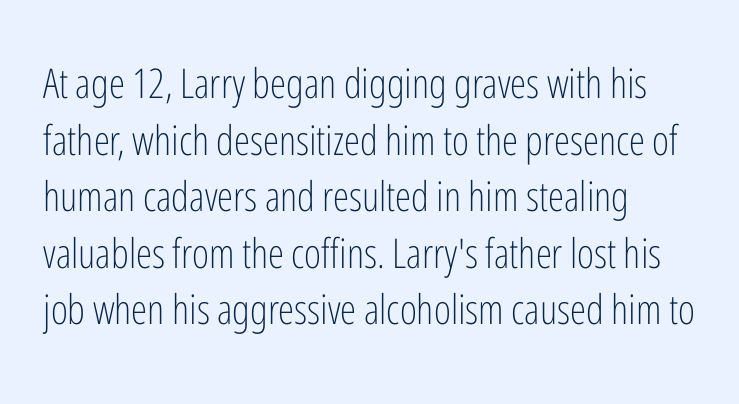
The foot of each line stays bare and open. The setting favours the left margin, as ordinary paragraphs usually do. Think of a printed novel: that variable character pitch is what you see here. This is roman type, the default non-slanted kind.
